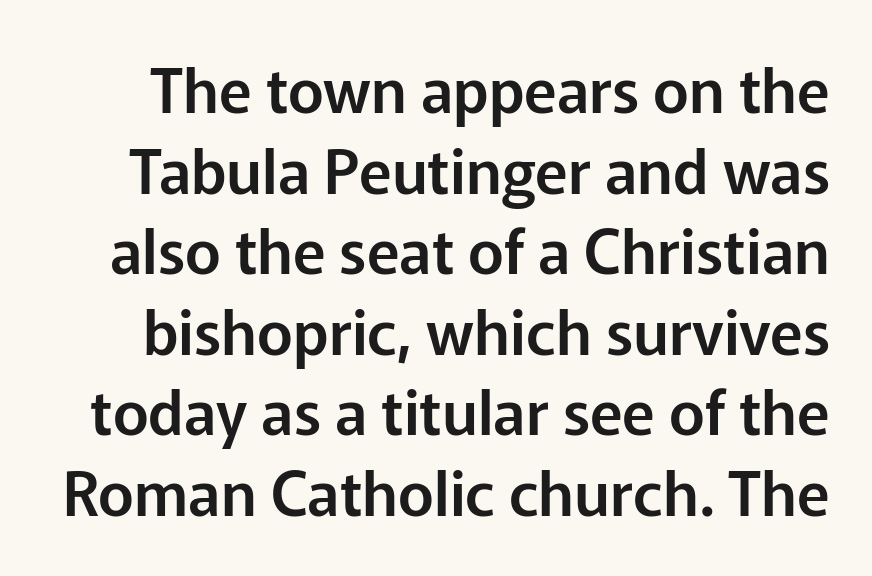
The line texture is even and compact thanks to regular tracking. Think of a printed novel: that variable character pitch is what you see here. No italicization has been applied; the sample stays upright. Classification — sans serif. The lines sit at an ordinary, default distance from one another. The specimen omits any rule beneath the text block's lines.
